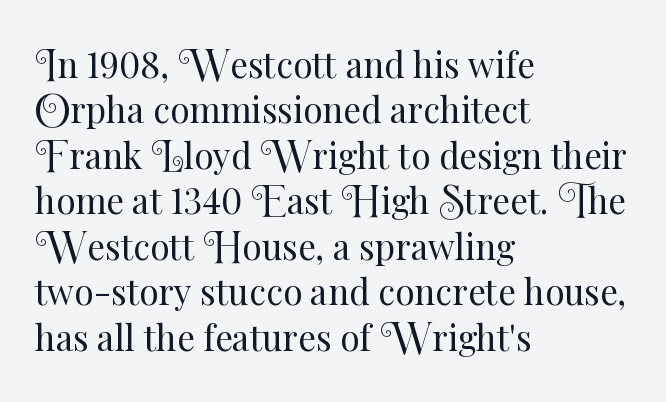
{"italic": "no", "bold": "no", "weight": "regular", "width": "normal", "stroke_contrast": "medium", "x_height": "small", "monospaced": "no", "underline": "no", "align": "left", "line_spacing": "normal", "line_spacing_ratio": 1.3, "letter_spacing": "normal", "letter_spacing_em": 0.0, "glyph_px": 35}
